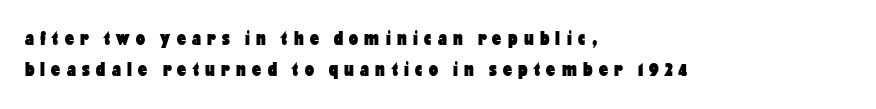
Q: Is the text bold? A: Yes.
Q: Is the text italic (slanted)? A: No, it is upright.
Q: Is the text underlined? A: No.
Q: How is the paragraph aligned? A: Left-aligned.
Q: Is the spacing between letters normal or unusually wide? A: Unusually wide.
Q: Is the spacing between lines tight, normal or loose? A: Normal.
